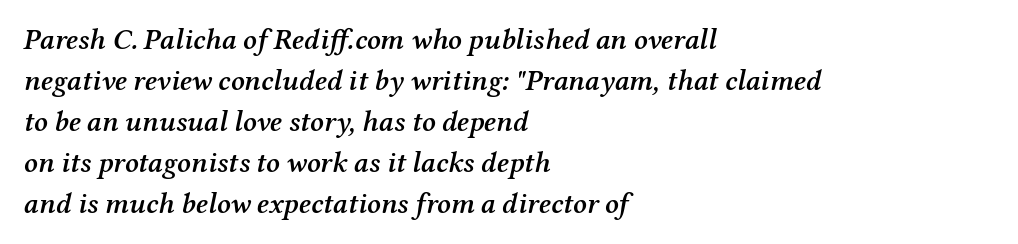
The image shows 29 px semibold serif type, italic (leaning right); set left-aligned, normal line spacing (1.41x), normal letter spacing, not underlined; medium stroke contrast and a medium x-height.
